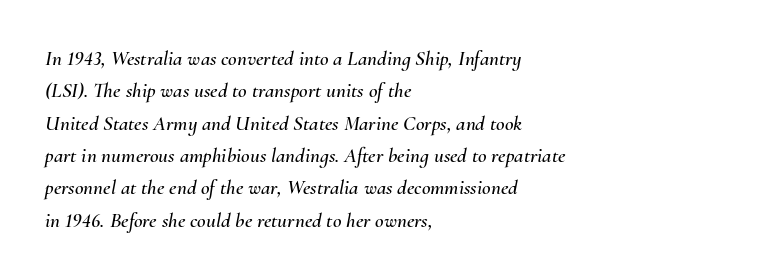
Q: Is the text italic (slanted)? A: Yes, it leans right by about 10 degrees.
Q: Is the text underlined? A: No.
Q: How is the paragraph aligned? A: Left-aligned.
Q: Is the spacing between letters normal or unusually wide? A: Normal.
Q: Is the spacing between lines tight, normal or loose? A: Normal.
